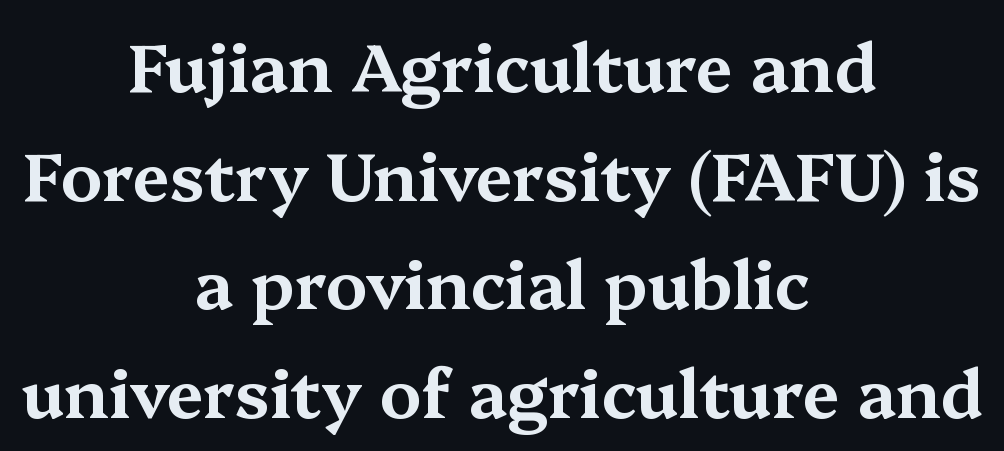
{"serif": "yes", "italic": "no", "width": "wide", "stroke_contrast": "medium", "x_height": "medium", "monospaced": "no", "underline": "no", "align": "center", "line_spacing": "normal", "line_spacing_ratio": 1.62, "letter_spacing": "normal", "letter_spacing_em": 0.0, "glyph_px": 67}
